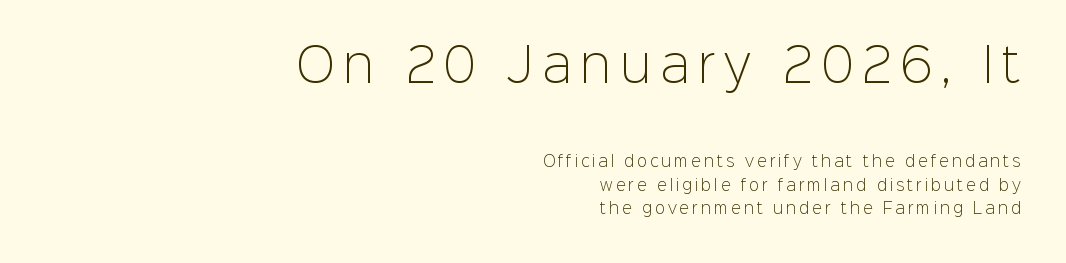
Observe the absence of serifs on each vertical stroke in this sample. Top chunk: large. Bottom chunk: small. Where is the straight margin? On the right. Clear beneath every line of the passage.
